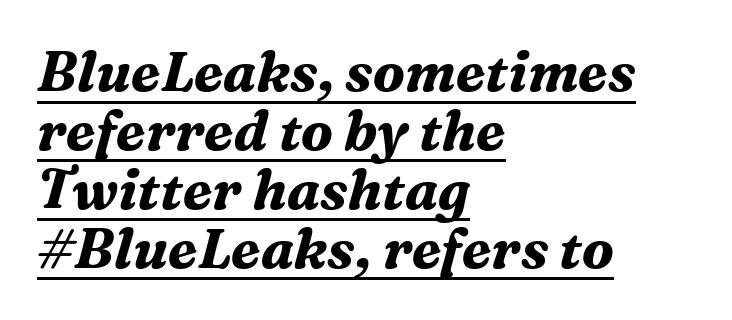
Q: Is the text bold? A: Yes.
Q: Is the text italic (slanted)? A: Yes, it leans right by about 16 degrees.
Q: Is the typeface a serif or a sans-serif typeface? A: Serif.
Q: Is the text underlined? A: Yes.
Q: How is the paragraph aligned? A: Left-aligned.
Q: Is the spacing between letters normal or unusually wide? A: Normal.
Q: Is the spacing between lines tight, normal or loose? A: Tight.
Q: Width (condensed, normal, or wide)? A: Normal.
Q: Stroke contrast? A: Medium.
Q: x-height? A: Medium.
Q: Monospaced? A: No.
